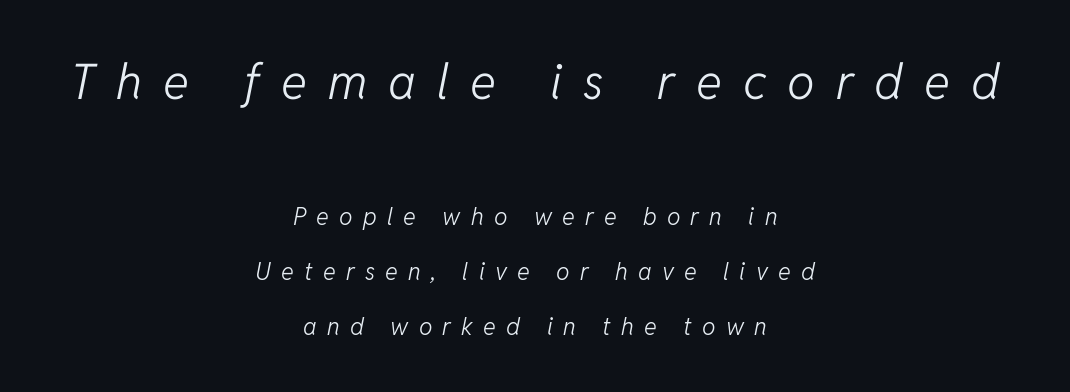
The image shows 49 px light type, italic (leaning right); set centered, loose line spacing (2.29x), unusually wide letter spacing (+0.43 em), not underlined; the first (top) block is 2.04x larger; low stroke contrast and a medium x-height.
